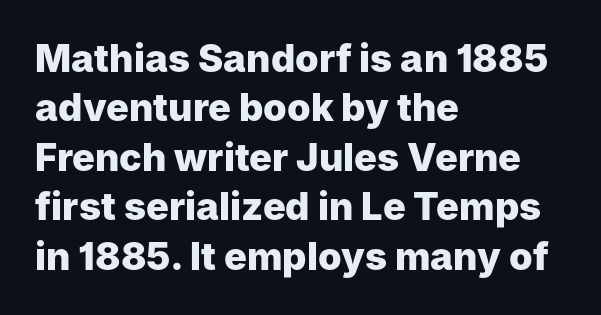
{"serif": "no", "italic": "no", "bold": "yes", "weight": "heavy", "width": "normal", "stroke_contrast": "low", "x_height": "medium", "monospaced": "no", "underline": "no", "align": "left", "line_spacing": "normal", "line_spacing_ratio": 1.3, "letter_spacing": "normal", "letter_spacing_em": 0.0, "glyph_px": 38}
